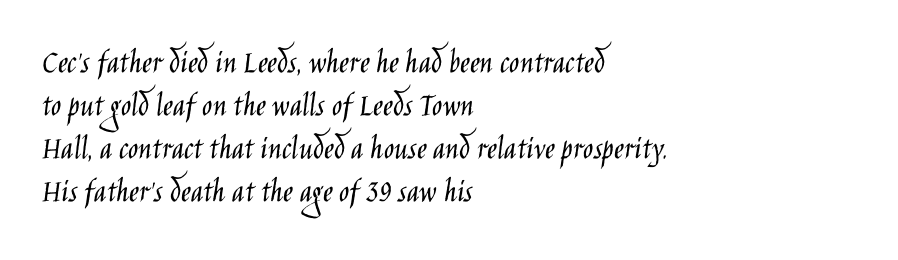
Standard letterfit; no display-style spreading of the glyphs. The passage shown stacks its lines at a standard gap. Type style note: lacks serifs. The typesetting does not lean heavy: it is not bold.
